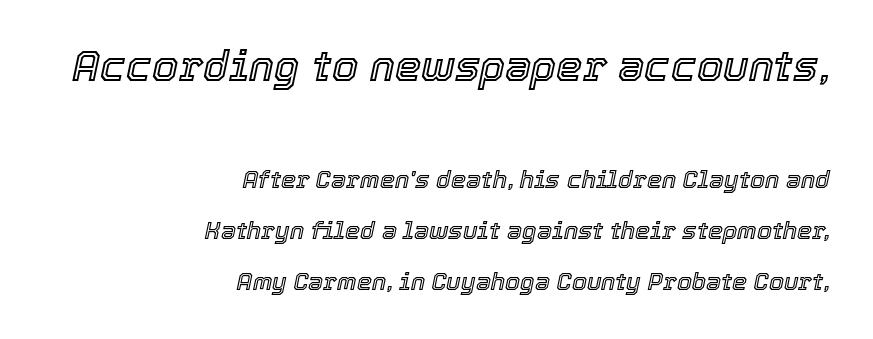
The space beneath each line is pristine and unruled. Glyph-to-glyph distance matches everyday printed text. The earlier block is typeset at a bigger size than the later block. Varying glyph widths throughout — classic text-font behaviour.
